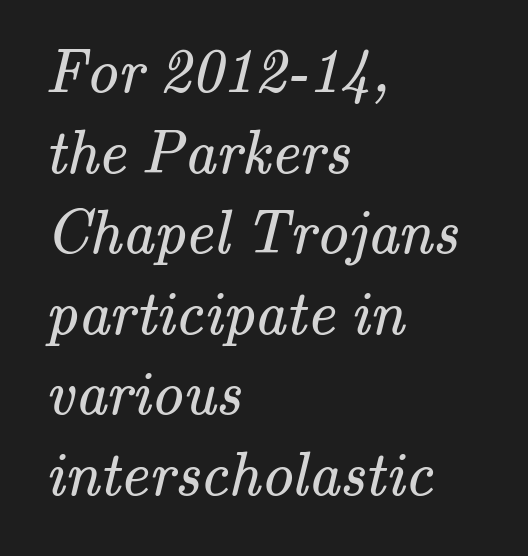
{"serif": "yes", "bold": "no", "weight": "regular", "width": "normal", "stroke_contrast": "medium", "x_height": "small", "monospaced": "no", "underline": "no", "align": "left", "line_spacing": "normal", "line_spacing_ratio": 1.3, "letter_spacing": "normal", "letter_spacing_em": 0.0, "glyph_px": 62}
